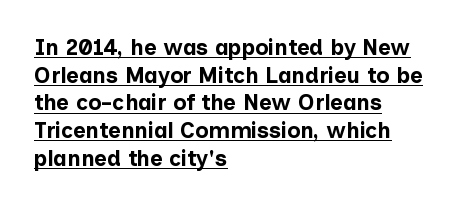
{"italic": "no", "bold": "yes", "underline": "yes", "align": "left", "line_spacing": "normal", "line_spacing_ratio": 1.26, "letter_spacing": "normal", "letter_spacing_em": 0.0, "glyph_px": 22}
